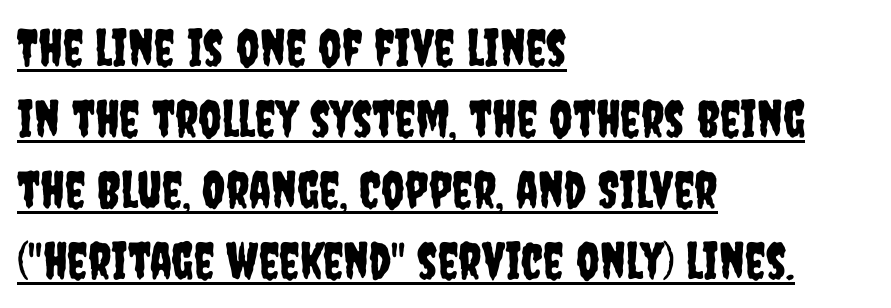
{"serif": "no", "italic": "no", "width": "condensed", "stroke_contrast": "low", "x_height": "large", "monospaced": "no", "underline": "yes", "align": "left", "line_spacing": "normal", "line_spacing_ratio": 1.39, "letter_spacing": "normal", "letter_spacing_em": 0.0, "glyph_px": 51}
